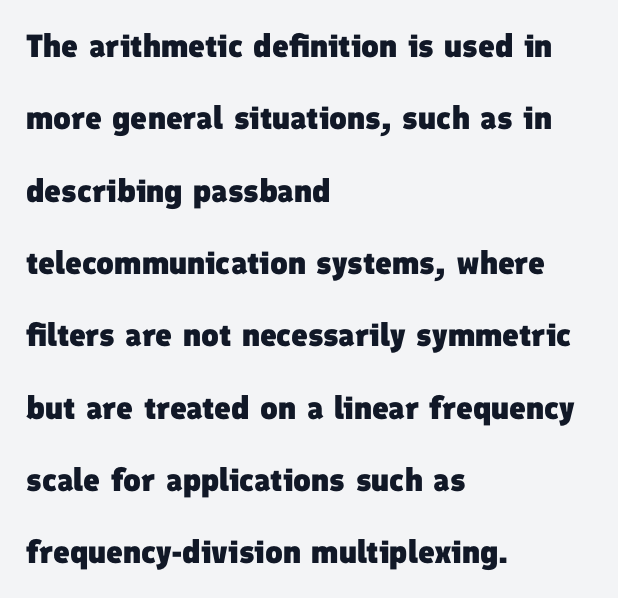
{"serif": "no", "bold": "yes", "weight": "heavy", "width": "normal", "stroke_contrast": "low", "x_height": "medium", "monospaced": "no", "underline": "no", "align": "left", "line_spacing": "loose", "line_spacing_ratio": 2.26, "letter_spacing": "normal", "letter_spacing_em": 0.0, "glyph_px": 32}
